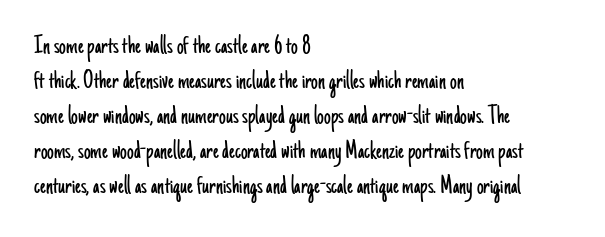
Q: Is the text bold? A: No.
Q: Is the text italic (slanted)? A: No, it is upright.
Q: Is the text underlined? A: No.
Q: How is the paragraph aligned? A: Left-aligned.
Q: Is the spacing between letters normal or unusually wide? A: Normal.
Q: Is the spacing between lines tight, normal or loose? A: Normal.
